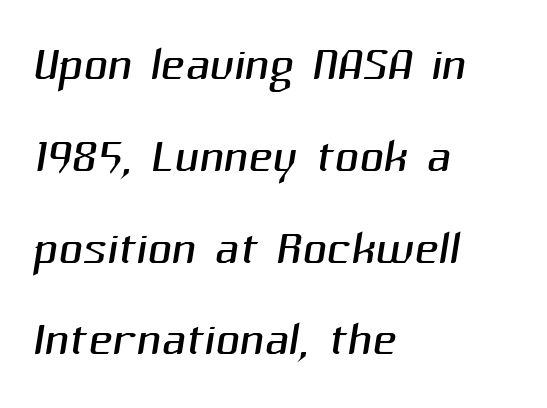
Q: Is the text bold? A: No.
Q: Is the typeface a serif or a sans-serif typeface? A: Sans-serif.
Q: Is the text underlined? A: No.
Q: How is the paragraph aligned? A: Left-aligned.
Q: Is the spacing between letters normal or unusually wide? A: Normal.
Q: Is the spacing between lines tight, normal or loose? A: Normal.
Q: Width (condensed, normal, or wide)? A: Normal.
Q: Stroke contrast? A: Medium.
Q: x-height? A: Medium.
Q: Monospaced? A: No.
